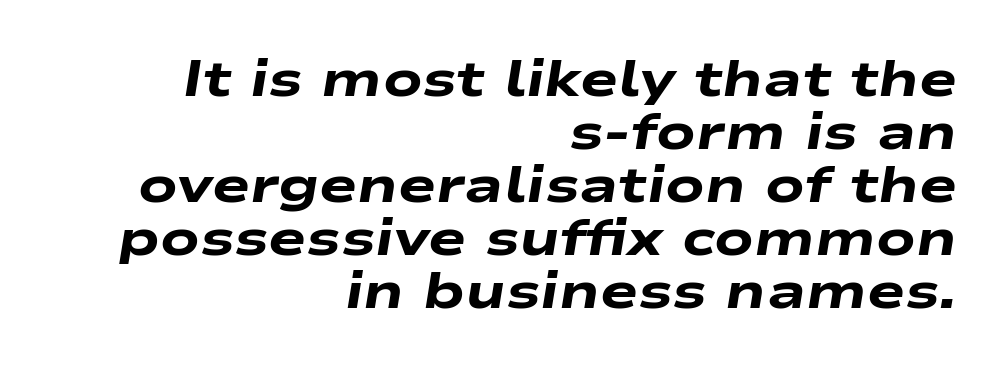
{"italic": "yes", "lean": "right", "slant_degrees": 9, "bold": "yes", "weight": "heavy", "width": "wide", "stroke_contrast": "low", "x_height": "medium", "monospaced": "no", "underline": "no", "align": "right", "line_spacing": "tight", "line_spacing_ratio": 1.04, "letter_spacing": "normal", "letter_spacing_em": 0.0, "glyph_px": 51}
